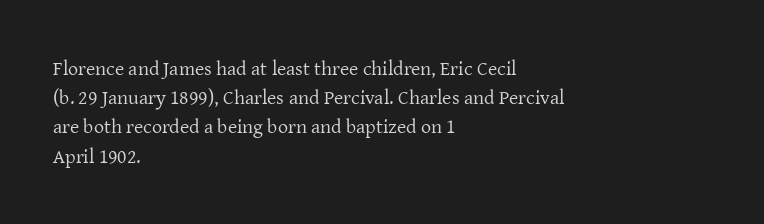
Q: Is the text bold? A: No.
Q: Is the text italic (slanted)? A: No, it is upright.
Q: Is the text underlined? A: No.
Q: How is the paragraph aligned? A: Left-aligned.
Q: Is the spacing between letters normal or unusually wide? A: Normal.
Q: Is the spacing between lines tight, normal or loose? A: Normal.
